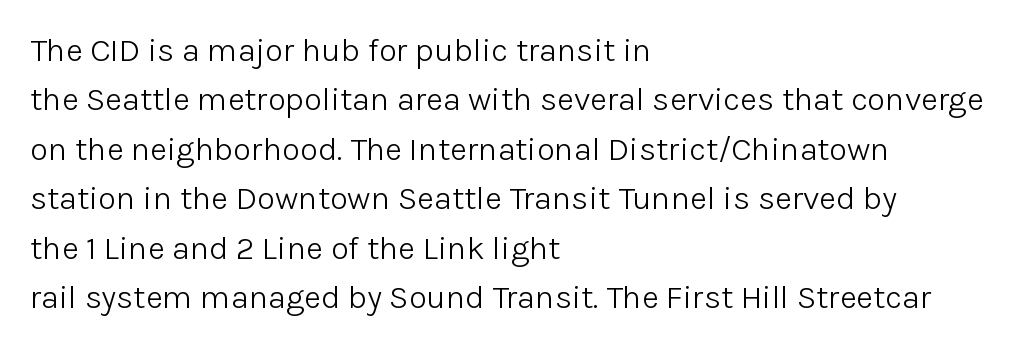
Q: Is the text bold? A: No.
Q: Is the text italic (slanted)? A: No, it is upright.
Q: Is the typeface a serif or a sans-serif typeface? A: Sans-serif.
Q: Is the text underlined? A: No.
Q: How is the paragraph aligned? A: Left-aligned.
Q: Is the spacing between letters normal or unusually wide? A: Normal.
Q: Is the spacing between lines tight, normal or loose? A: Normal.
Q: Width (condensed, normal, or wide)? A: Normal.
Q: Stroke contrast? A: Low.
Q: x-height? A: Medium.
Q: Monospaced? A: No.
